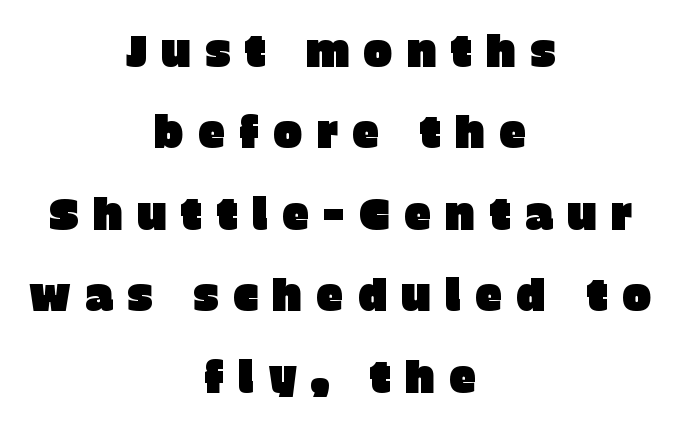
The foot of each line stays bare and open. Notice how the stems are strictly vertical — no italics here. In terms of letterform style, serifs are entirely absent. The line texture is sparse and dotted thanks to wide tracking.
